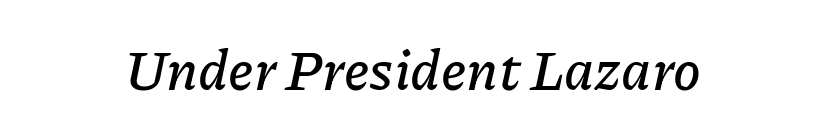
The image shows 56 px text type, italic (leaning right); set centered, normal letter spacing, not underlined; low stroke contrast and a medium x-height.
